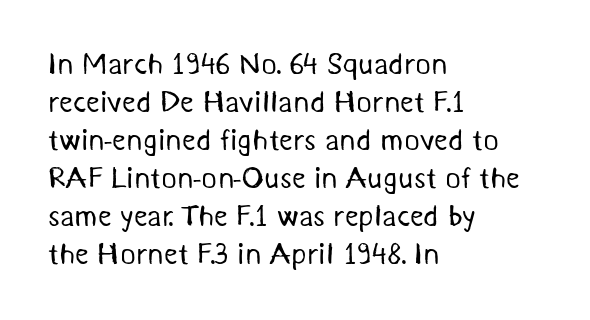
Q: Is the text bold? A: No.
Q: Is the typeface a serif or a sans-serif typeface? A: Sans-serif.
Q: Is the text underlined? A: No.
Q: How is the paragraph aligned? A: Left-aligned.
Q: Is the spacing between letters normal or unusually wide? A: Normal.
Q: Is the spacing between lines tight, normal or loose? A: Normal.
Q: Width (condensed, normal, or wide)? A: Normal.
Q: Stroke contrast? A: Medium.
Q: x-height? A: Medium.
Q: Monospaced? A: No.
